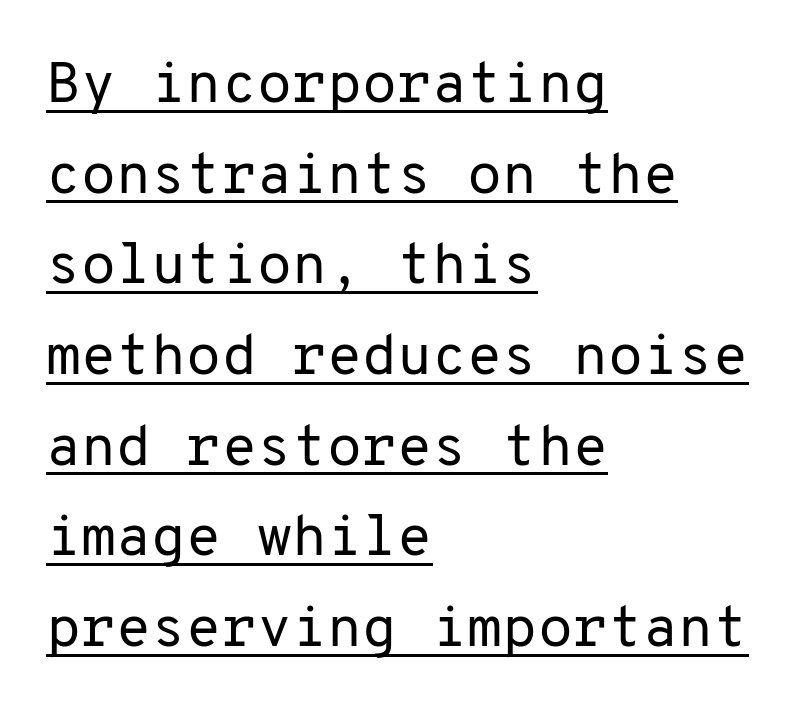
Nothing unusual about the tracking: characters are spaced as the font intends. Fixed-width glyphs throughout — classic coding-font behaviour. Posture: straight, roman, zero tilt. Line beginnings align vertically; line endings do not. This reads as an unemphasized weight, regular at the heaviest.
